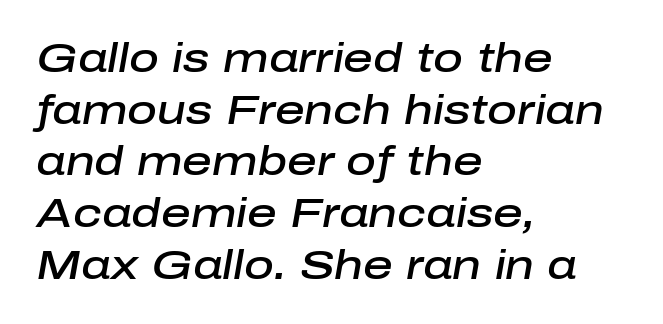
Between one letter and the next there's only the usual sliver of space. Each line starts at the same left margin while the right side varies. Character widths vary here, with narrow letters taking less room than wide ones. Check under the words: just untouched page.
